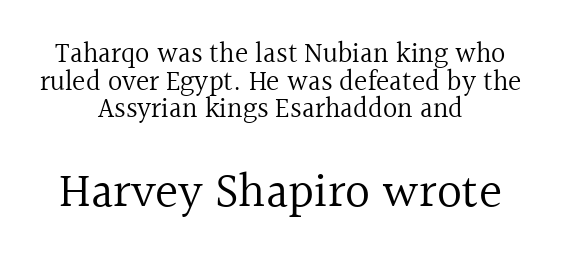
{"serif": "yes", "italic": "no", "bold": "no", "weight": "regular", "width": "normal", "x_height": "medium", "monospaced": "no", "underline": "no", "align": "center", "line_spacing": "tight", "line_spacing_ratio": 0.99, "letter_spacing": "normal", "letter_spacing_em": 0.0, "larger_block": "second", "size_ratio": 1.75, "glyph_px": 49}
